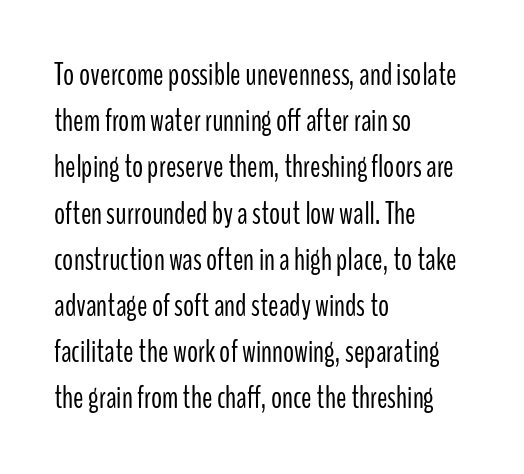
{"serif": "no", "italic": "no", "bold": "no", "weight": "light", "width": "condensed", "stroke_contrast": "low", "x_height": "medium", "monospaced": "no", "underline": "no", "align": "left", "line_spacing": "normal", "line_spacing_ratio": 1.49, "letter_spacing": "normal", "letter_spacing_em": 0.0, "glyph_px": 31}
